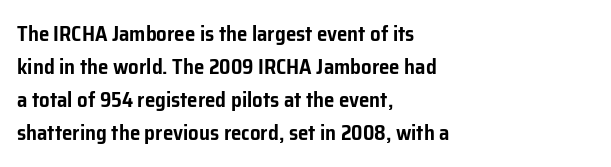
The image shows 21 px text type, upright; set left-aligned, normal line spacing (1.57x), normal letter spacing, not underlined.
